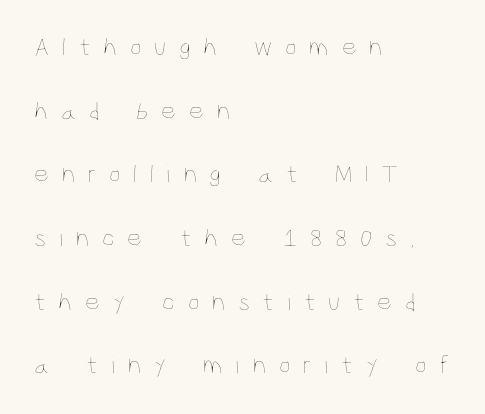
The font is comparable to plain body text, perhaps lighter. The gap between lines stays unmarked. All the whitespace from short lines collects on the right. The designer dialed line spacing up above the default. The font's upright variant was chosen for this text. Look at the tracking — it's clearly loosened, letters drifting apart.
